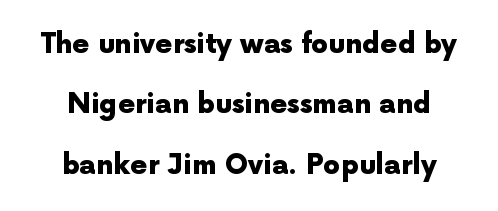
{"italic": "no", "bold": "yes", "underline": "no", "align": "center", "line_spacing": "loose", "line_spacing_ratio": 2.24, "letter_spacing": "normal", "letter_spacing_em": 0.0, "glyph_px": 27}
